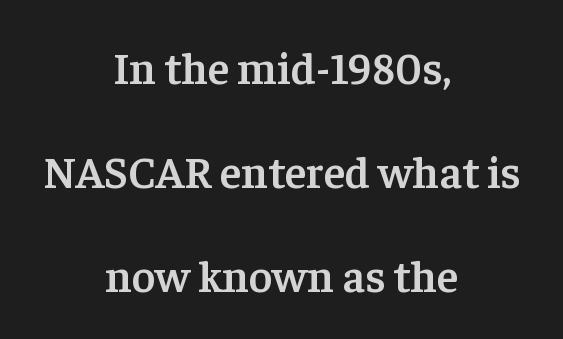
Q: Is the text bold? A: Semi-bold.
Q: Is the text italic (slanted)? A: No, it is upright.
Q: Is the typeface a serif or a sans-serif typeface? A: Serif.
Q: Is the text underlined? A: No.
Q: How is the paragraph aligned? A: Centered.
Q: Is the spacing between letters normal or unusually wide? A: Normal.
Q: Is the spacing between lines tight, normal or loose? A: Loose.
Q: Width (condensed, normal, or wide)? A: Normal.
Q: Stroke contrast? A: Low.
Q: x-height? A: Medium.
Q: Monospaced? A: No.
